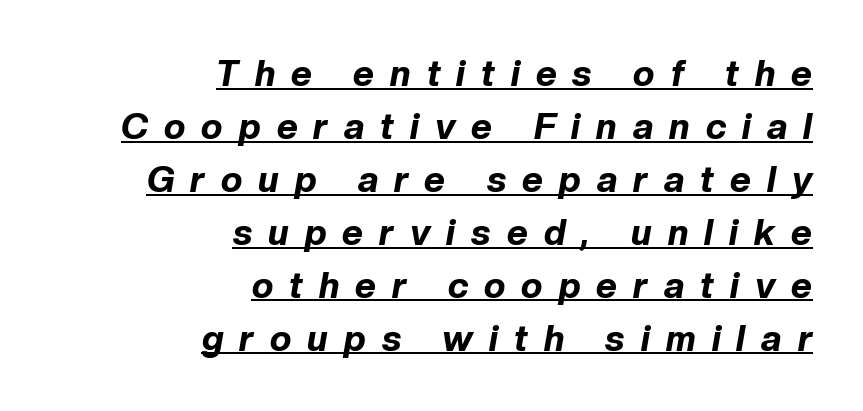
The image shows 36 px bold type, italic (leaning right); set right-aligned, normal line spacing (1.47x), unusually wide letter spacing (+0.45 em), underlined; low stroke contrast and a medium x-height.
